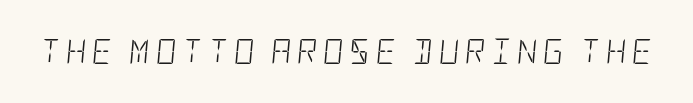
The image shows 25 px text type, italic (leaning right); set unusually wide letter spacing (+0.23 em), not underlined.
